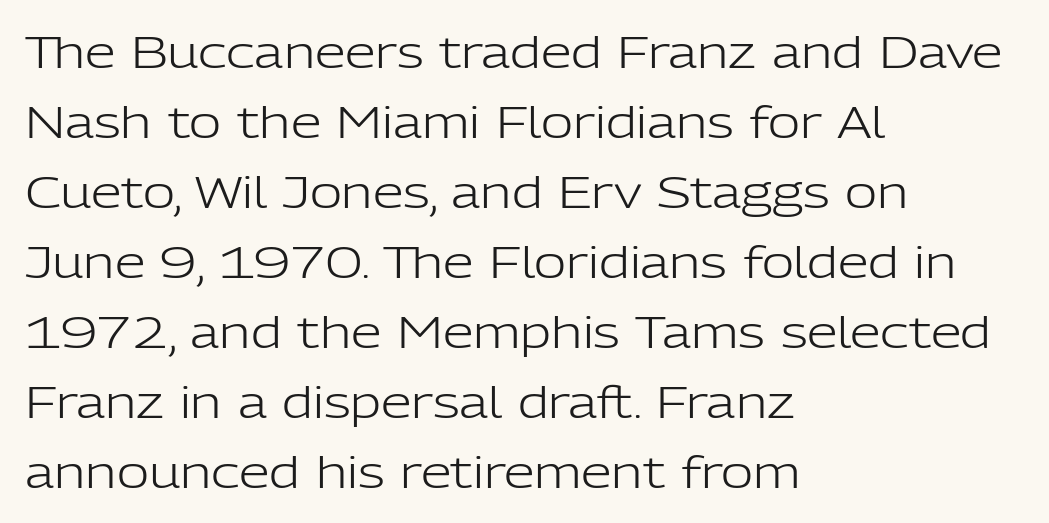
Q: Is the text bold? A: No.
Q: Is the text italic (slanted)? A: No, it is upright.
Q: Is the typeface a serif or a sans-serif typeface? A: Sans-serif.
Q: Is the text underlined? A: No.
Q: How is the paragraph aligned? A: Left-aligned.
Q: Is the spacing between letters normal or unusually wide? A: Normal.
Q: Is the spacing between lines tight, normal or loose? A: Normal.
Q: Width (condensed, normal, or wide)? A: Normal.
Q: Stroke contrast? A: Low.
Q: x-height? A: Medium.
Q: Monospaced? A: No.
